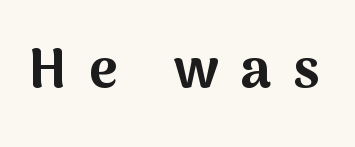
{"serif": "no", "italic": "no", "bold": "yes", "weight": "bold", "width": "normal", "stroke_contrast": "medium", "x_height": "medium", "monospaced": "no", "underline": "no", "letter_spacing": "wide", "letter_spacing_em": 0.41, "glyph_px": 54}
